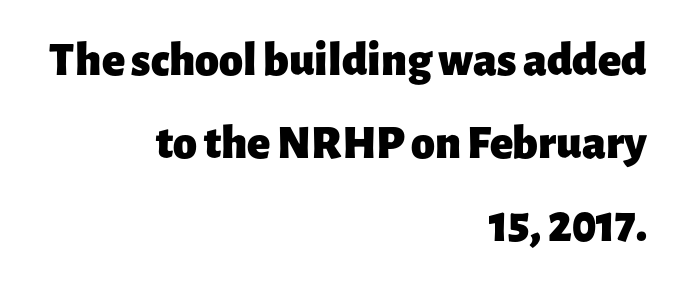
Q: Is the text bold? A: Yes.
Q: Is the text italic (slanted)? A: No, it is upright.
Q: Is the typeface a serif or a sans-serif typeface? A: Sans-serif.
Q: Is the text underlined? A: No.
Q: How is the paragraph aligned? A: Right-aligned.
Q: Is the spacing between letters normal or unusually wide? A: Normal.
Q: Width (condensed, normal, or wide)? A: Normal.
Q: Stroke contrast? A: Low.
Q: x-height? A: Medium.
Q: Monospaced? A: No.
